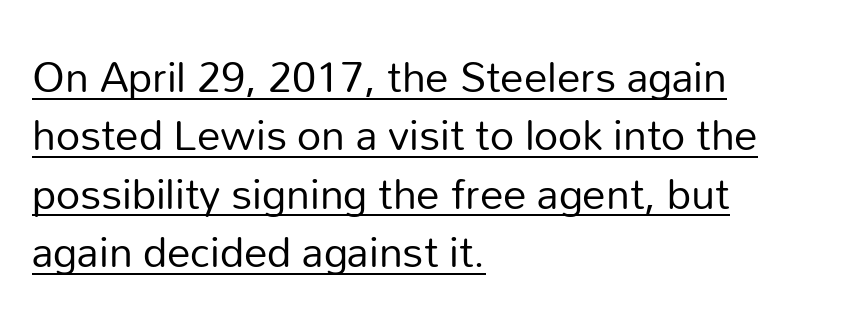
Q: Is the text bold? A: No.
Q: Is the text italic (slanted)? A: No, it is upright.
Q: Is the typeface a serif or a sans-serif typeface? A: Sans-serif.
Q: Is the text underlined? A: Yes.
Q: How is the paragraph aligned? A: Left-aligned.
Q: Is the spacing between letters normal or unusually wide? A: Normal.
Q: Width (condensed, normal, or wide)? A: Normal.
Q: Stroke contrast? A: Low.
Q: x-height? A: Medium.
Q: Monospaced? A: No.
